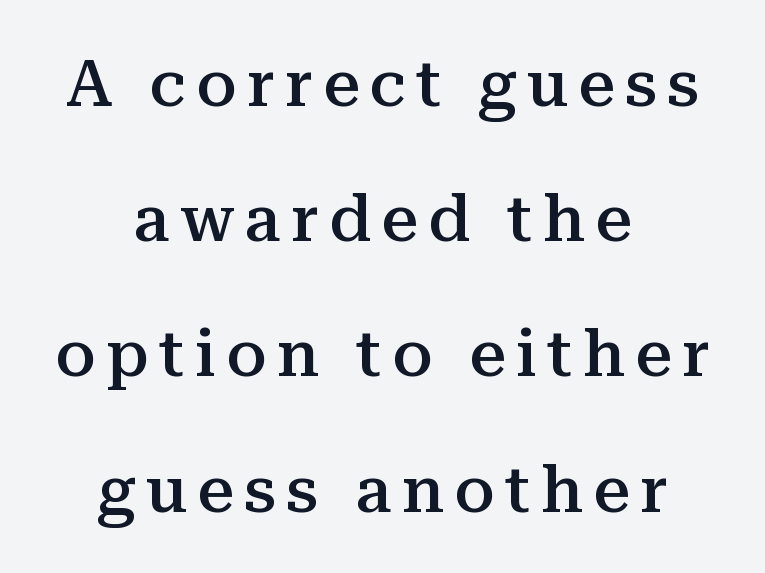
{"serif": "yes", "italic": "no", "bold": "semi", "weight": "semibold", "width": "normal", "stroke_contrast": "medium", "x_height": "medium", "monospaced": "no", "underline": "no", "align": "center", "line_spacing": "loose", "line_spacing_ratio": 2.08, "glyph_px": 65}
